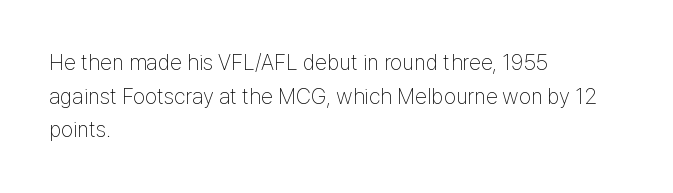
The image shows 22 px text type, upright; set left-aligned, normal line spacing (1.53x), normal letter spacing, not underlined.
